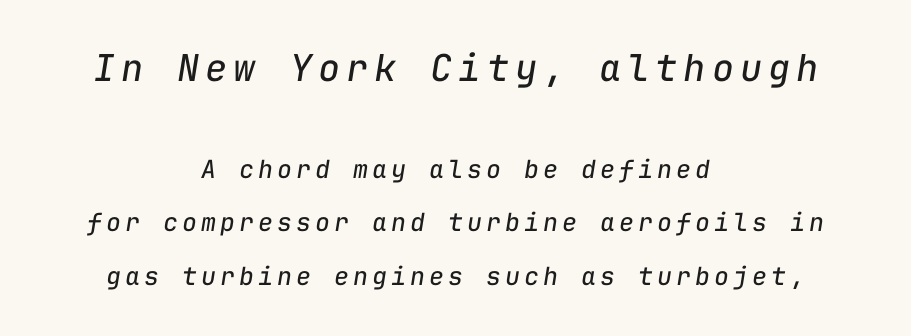
{"italic": "yes", "lean": "right", "slant_degrees": 9, "bold": "no", "weight": "regular", "width": "normal", "stroke_contrast": "low", "x_height": "medium", "monospaced": "yes", "underline": "no", "align": "center", "line_spacing": "loose", "line_spacing_ratio": 2.14, "larger_block": "first", "size_ratio": 1.48, "glyph_px": 37}
